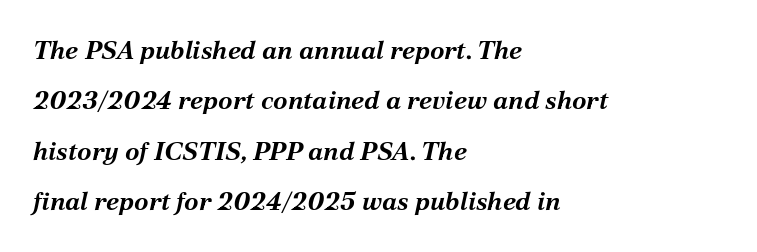
The rendering keeps characters at their native spacing. Plain, unruled lines of type. You'd pick this weight for a headline — it's a proper bold. Quick note: italic. All the whitespace from short lines collects on the right.
